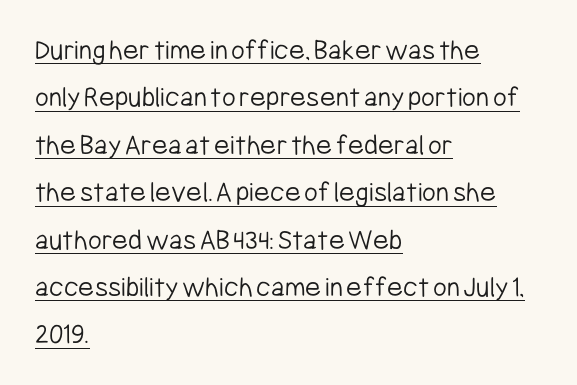
The image shows 30 px light, condensed sans-serif type, upright; set left-aligned, normal line spacing (1.58x), normal letter spacing, underlined; low stroke contrast and a medium x-height.
